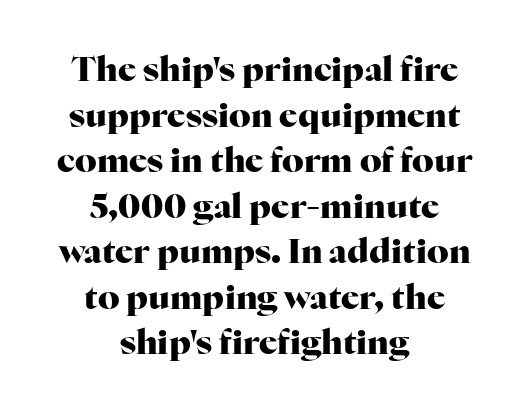
Q: Is the text bold? A: Yes.
Q: Is the text italic (slanted)? A: No, it is upright.
Q: Is the typeface a serif or a sans-serif typeface? A: Serif.
Q: Is the text underlined? A: No.
Q: How is the paragraph aligned? A: Centered.
Q: Is the spacing between letters normal or unusually wide? A: Normal.
Q: Is the spacing between lines tight, normal or loose? A: Normal.
Q: Width (condensed, normal, or wide)? A: Normal.
Q: Stroke contrast? A: High.
Q: x-height? A: Medium.
Q: Monospaced? A: No.
